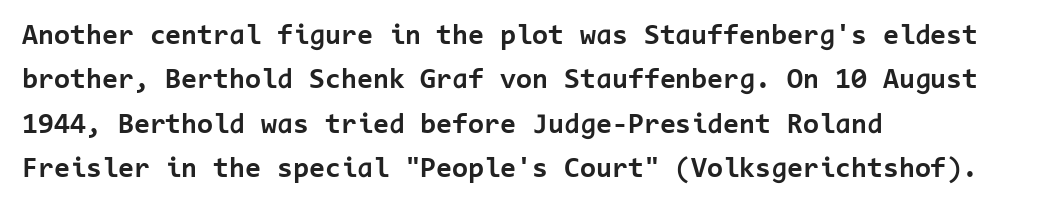
{"serif": "no", "italic": "no", "bold": "yes", "weight": "bold", "width": "normal", "stroke_contrast": "low", "x_height": "medium", "monospaced": "yes", "underline": "no", "align": "left", "line_spacing": "normal", "line_spacing_ratio": 1.53, "letter_spacing": "normal", "letter_spacing_em": 0.0, "glyph_px": 29}
